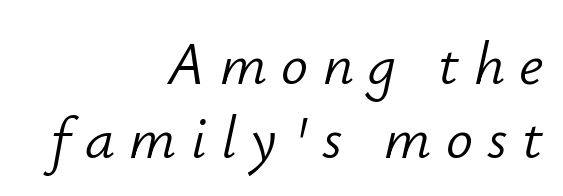
A typesetter would call this proportional, since set widths differ per character. A clean baseline with only descenders dipping below it. These lines stack with their right ends in a neat column. The passage shown leans; its letterforms are oblique. Caption: face not bold, strokes unweighted. Short note: letters widely spaced.
